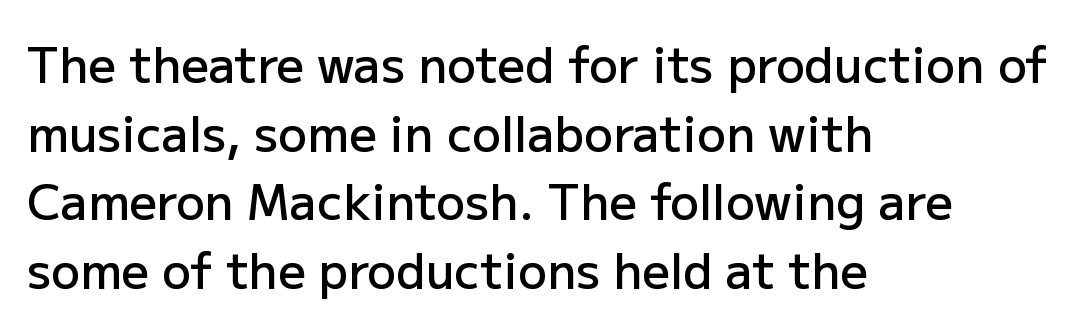
Q: Is the text bold? A: Semi-bold.
Q: Is the text italic (slanted)? A: No, it is upright.
Q: Is the typeface a serif or a sans-serif typeface? A: Sans-serif.
Q: Is the text underlined? A: No.
Q: How is the paragraph aligned? A: Left-aligned.
Q: Is the spacing between letters normal or unusually wide? A: Normal.
Q: Is the spacing between lines tight, normal or loose? A: Normal.
Q: Width (condensed, normal, or wide)? A: Normal.
Q: Stroke contrast? A: Low.
Q: x-height? A: Medium.
Q: Monospaced? A: No.
